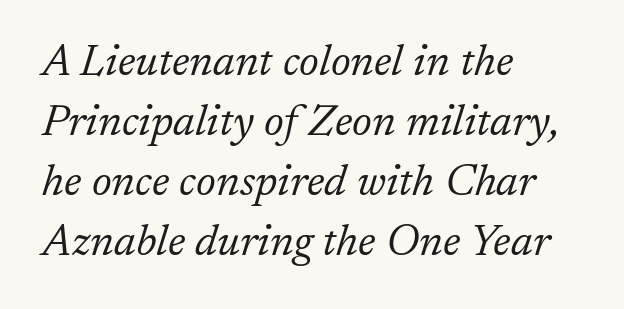
Q: Is the text bold? A: No.
Q: Is the text italic (slanted)? A: Yes, it leans right by about 17 degrees.
Q: Is the typeface a serif or a sans-serif typeface? A: Serif.
Q: Is the text underlined? A: No.
Q: How is the paragraph aligned? A: Left-aligned.
Q: Is the spacing between letters normal or unusually wide? A: Normal.
Q: Is the spacing between lines tight, normal or loose? A: Normal.
Q: Width (condensed, normal, or wide)? A: Normal.
Q: Stroke contrast? A: Low.
Q: x-height? A: Medium.
Q: Monospaced? A: No.
